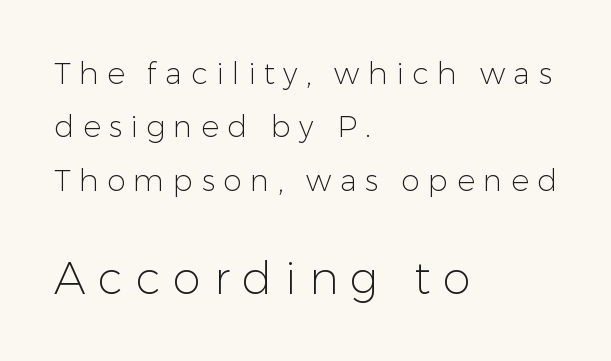
Q: Is the text bold? A: No.
Q: Is the text italic (slanted)? A: No, it is upright.
Q: Is the typeface a serif or a sans-serif typeface? A: Sans-serif.
Q: Is the text underlined? A: No.
Q: How is the paragraph aligned? A: Left-aligned.
Q: Is the spacing between letters normal or unusually wide? A: Unusually wide.
Q: Which block of text is set in a larger size, the first (top) or the second (bottom)? A: The second (bottom) one.
Q: Width (condensed, normal, or wide)? A: Normal.
Q: Stroke contrast? A: Low.
Q: x-height? A: Medium.
Q: Monospaced? A: No.
